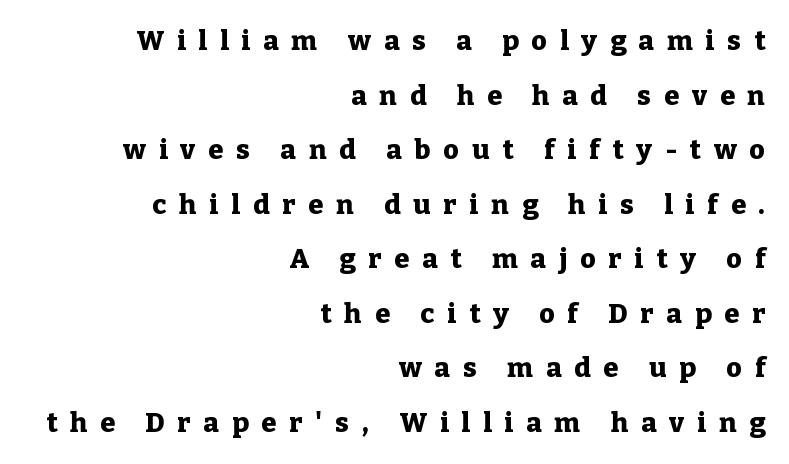
{"italic": "no", "bold": "yes", "underline": "no", "align": "right", "line_spacing": "loose", "line_spacing_ratio": 2.02, "letter_spacing": "wide", "letter_spacing_em": 0.48, "glyph_px": 27}
